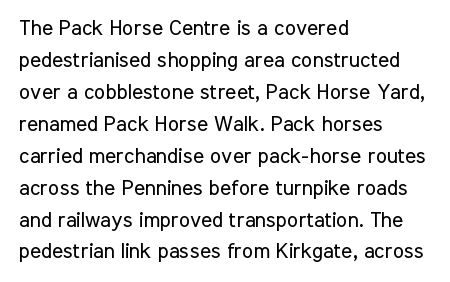
{"italic": "no", "bold": "no", "underline": "no", "align": "left", "line_spacing": "normal", "line_spacing_ratio": 1.52, "letter_spacing": "normal", "letter_spacing_em": 0.0, "glyph_px": 21}
